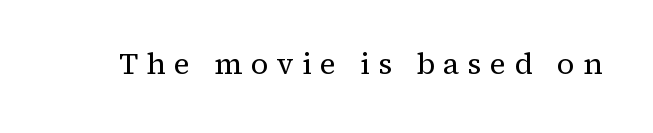
The image shows 30 px regular-weight serif type, upright; set unusually wide letter spacing (+0.28 em), not underlined; medium stroke contrast and a medium x-height.
